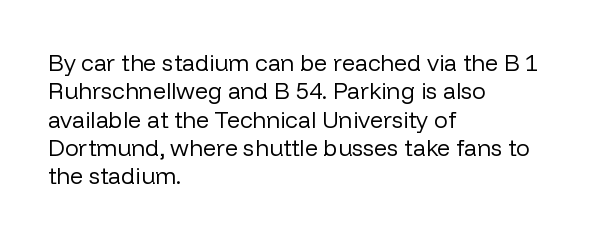
Nobody touched the tracking dial on this one. Visually the block forms a straight wall on the left and a jagged coastline on the right. Posture: upright roman. Beneath every word, the page is bare.
